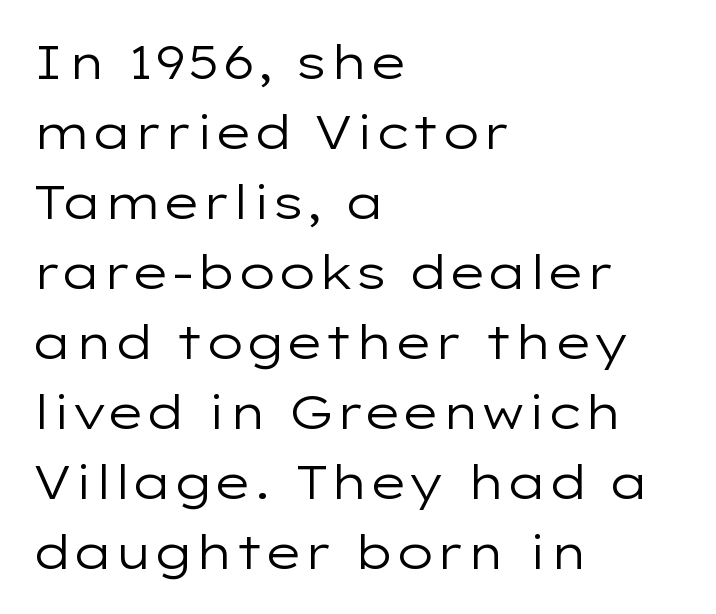
The image shows 47 px regular-weight, wide sans-serif type, upright; set left-aligned, normal line spacing (1.49x), normal letter spacing, not underlined; low stroke contrast and a medium x-height.
